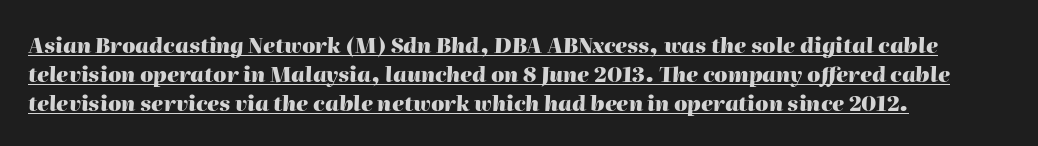
The image shows 21 px bold type, italic (leaning right); set left-aligned, normal line spacing (1.37x), normal letter spacing, underlined.
